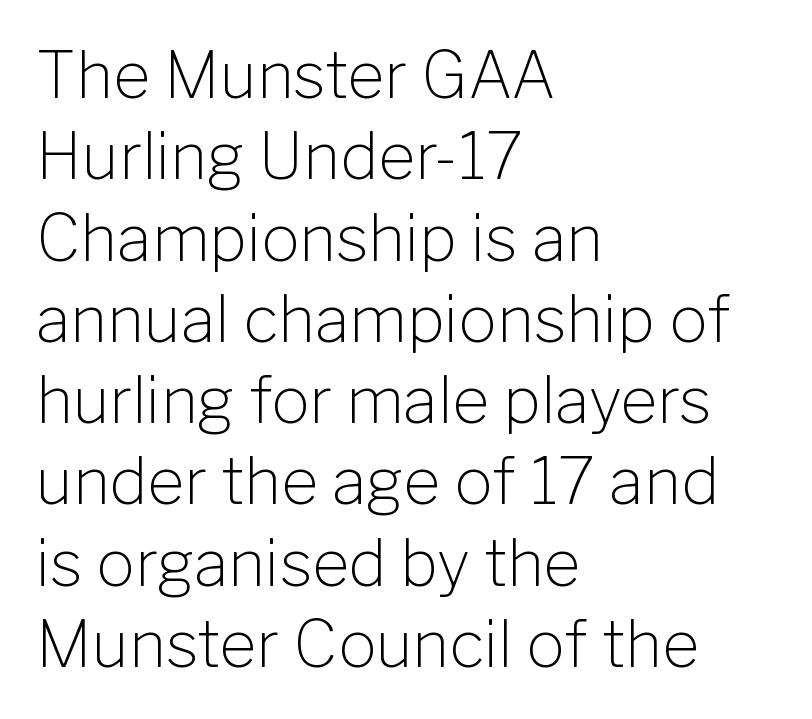
The letters stand upright; this is a roman face. The block of text has a typical density, with ordinary space between rows. Bold? No — there's no thickening of the strokes. Observe the absence of serifs on each vertical stroke in this sample. Clear beneath every line of the passage. The letterforms sit shoulder to shoulder at normal distance.
